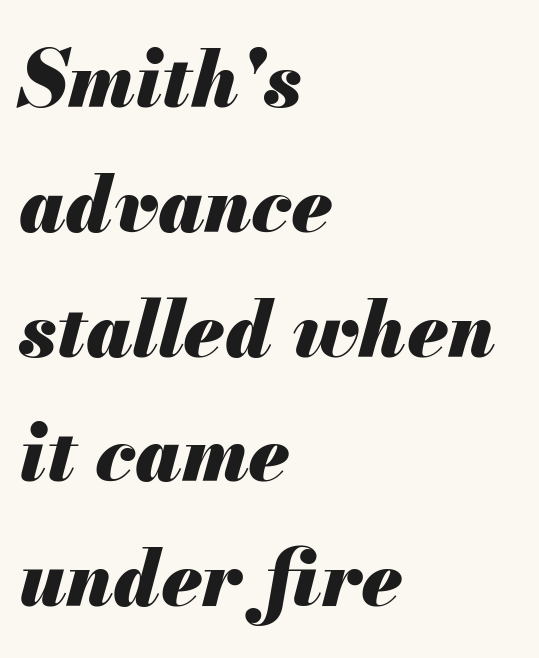
On the weight axis this lands at bold, roughly 700. Here the glyphs are tracked normally, forming tight word shapes. A typesetter would call this proportional, since set widths differ per character. Posture: slanted. Clear beneath every line of the passage.
